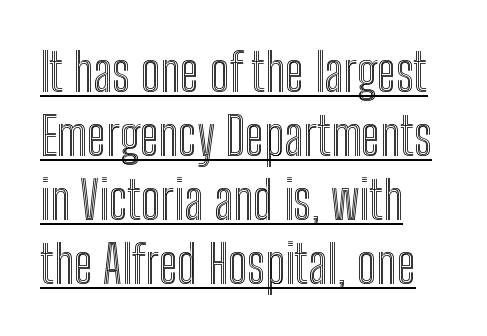
Q: Is the text italic (slanted)? A: No, it is upright.
Q: Is the text underlined? A: Yes.
Q: How is the paragraph aligned? A: Left-aligned.
Q: Is the spacing between letters normal or unusually wide? A: Normal.
Q: Width (condensed, normal, or wide)? A: Condensed.
Q: x-height? A: Medium.
Q: Monospaced? A: No.
